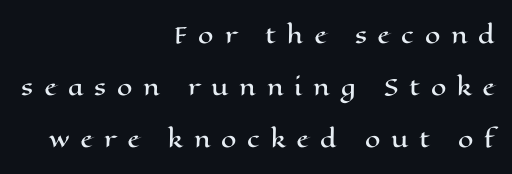
The image shows 22 px text type, upright; set right-aligned, loose line spacing (2.36x), unusually wide letter spacing (+0.49 em), not underlined.
